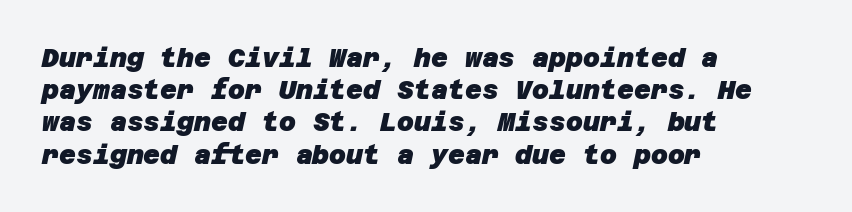
The image shows 26 px bold type; set left-aligned, line spacing 1.24x, normal letter spacing, not underlined.
